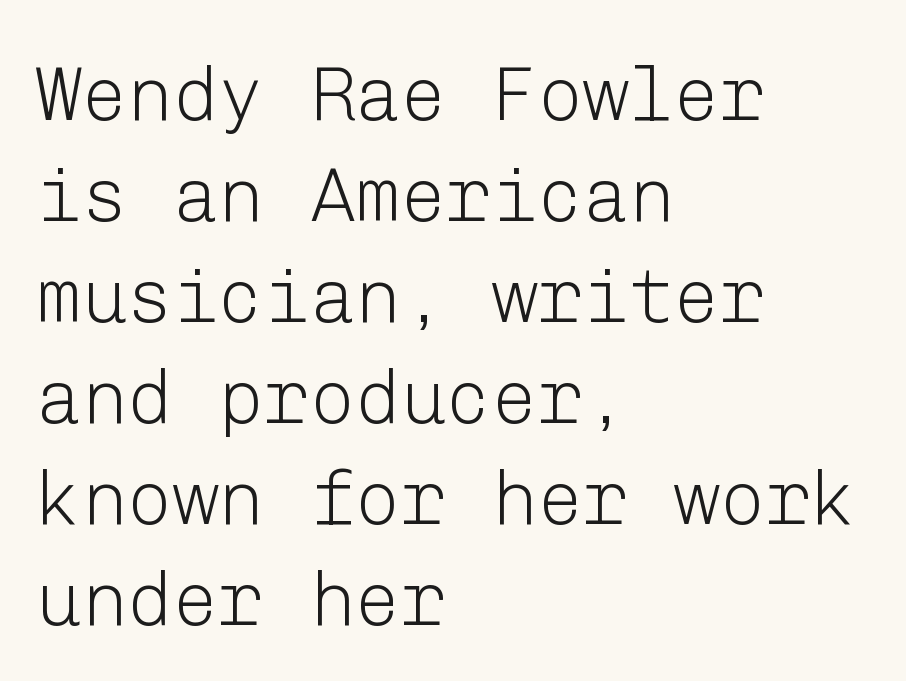
The image shows 76 px light sans-serif type, upright; set left-aligned, normal line spacing (1.33x), normal letter spacing, not underlined; low stroke contrast and a medium x-height.
